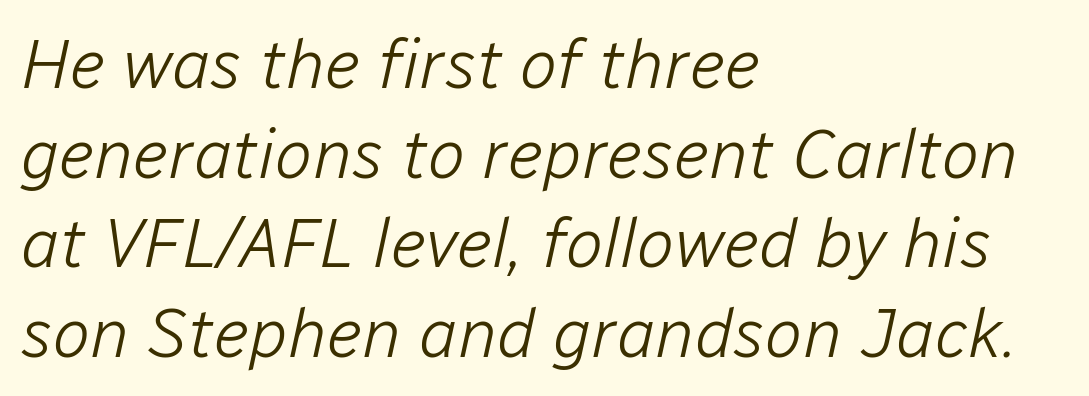
Students, observe: this is what conventionally led text looks like. Letters have the restrained weight of plain body copy at most. In terms of posture, this sample is oblique. Proportional: the letters do not fall into vertical columns. Has an underline been added? It has not.
